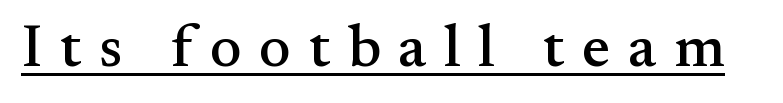
Q: Is the text italic (slanted)? A: No, it is upright.
Q: Is the typeface a serif or a sans-serif typeface? A: Serif.
Q: Is the text underlined? A: Yes.
Q: Is the spacing between letters normal or unusually wide? A: Unusually wide.
Q: Width (condensed, normal, or wide)? A: Normal.
Q: Stroke contrast? A: Medium.
Q: x-height? A: Small.
Q: Monospaced? A: No.
